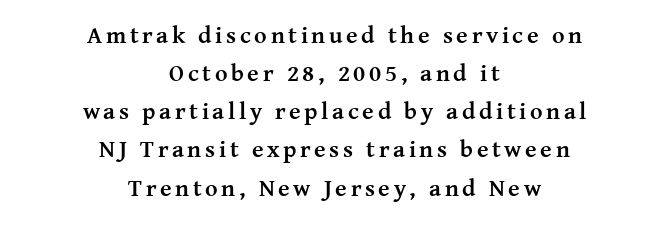
Q: Is the text bold? A: Yes.
Q: Is the text italic (slanted)? A: No, it is upright.
Q: Is the text underlined? A: No.
Q: How is the paragraph aligned? A: Centered.
Q: Is the spacing between lines tight, normal or loose? A: Normal.
